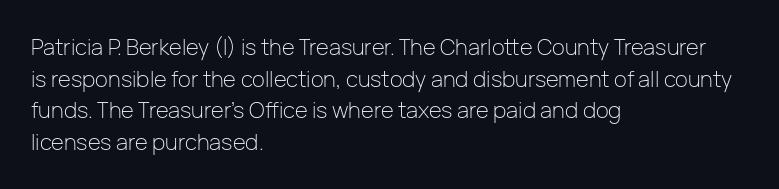
{"italic": "no", "bold": "no", "underline": "no", "align": "left", "line_spacing": "normal", "line_spacing_ratio": 1.44, "letter_spacing": "normal", "letter_spacing_em": 0.0, "glyph_px": 22}
